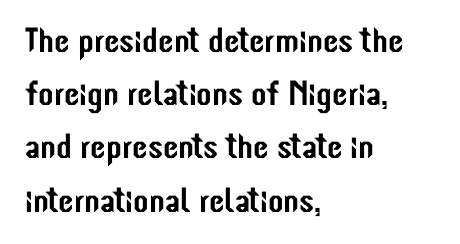
{"serif": "no", "italic": "no", "width": "condensed", "stroke_contrast": "low", "x_height": "medium", "monospaced": "no", "underline": "no", "align": "left", "line_spacing": "normal", "line_spacing_ratio": 1.52, "letter_spacing": "normal", "letter_spacing_em": 0.0, "glyph_px": 35}
